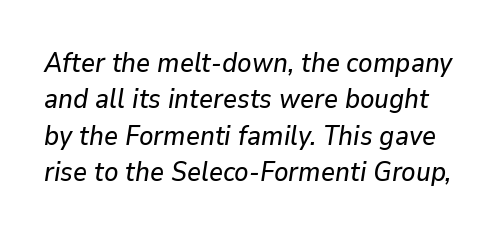
The image shows 27 px text type, italic (leaning right); set normal line spacing (1.35x), normal letter spacing, not underlined.
